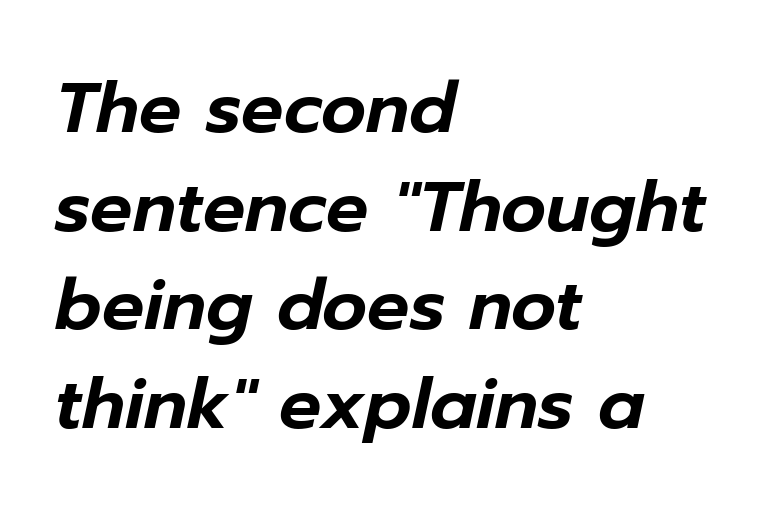
The image shows 70 px text type, italic (leaning right); set left-aligned, normal line spacing (1.41x), normal letter spacing, not underlined; low stroke contrast and a medium x-height.
